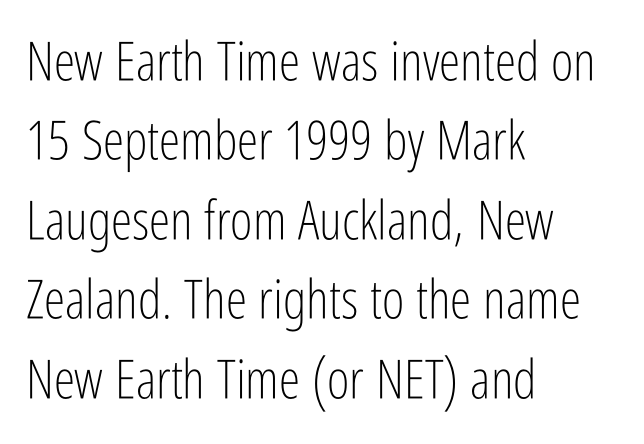
The image shows 54 px light, condensed sans-serif type, upright; set left-aligned, normal line spacing (1.47x), normal letter spacing, not underlined; low stroke contrast and a medium x-height.
